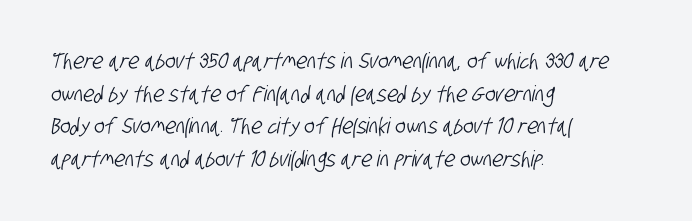
Q: Is the text underlined? A: No.
Q: How is the paragraph aligned? A: Left-aligned.
Q: Is the spacing between letters normal or unusually wide? A: Normal.
Q: Is the spacing between lines tight, normal or loose? A: Normal.
